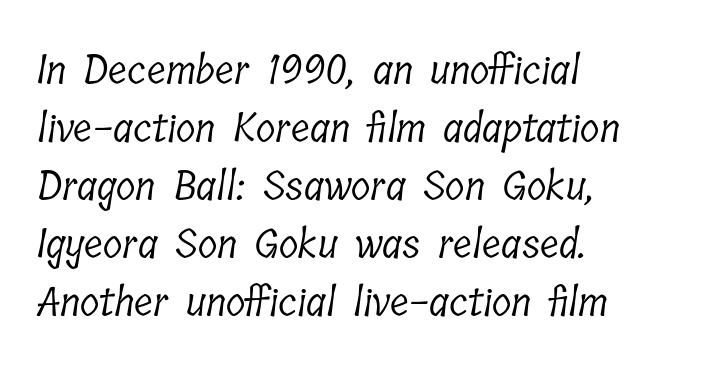
{"serif": "yes", "bold": "no", "weight": "light", "width": "condensed", "stroke_contrast": "low", "x_height": "medium", "monospaced": "no", "underline": "no", "align": "left", "line_spacing": "normal", "line_spacing_ratio": 1.45, "letter_spacing": "normal", "letter_spacing_em": 0.0, "glyph_px": 40}
